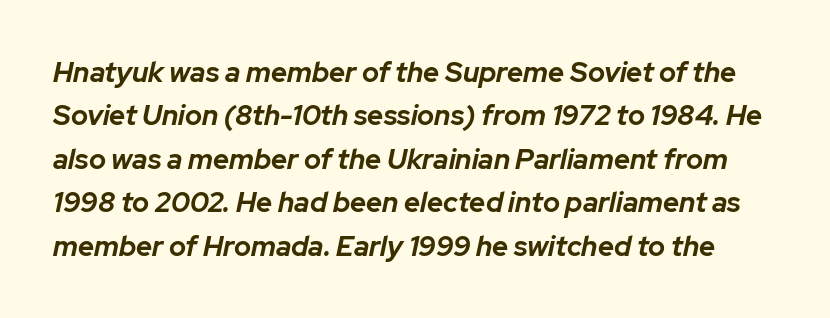
Q: Is the text bold? A: Yes.
Q: Is the text italic (slanted)? A: Yes, it leans right by about 12 degrees.
Q: Is the text underlined? A: No.
Q: Is the spacing between letters normal or unusually wide? A: Normal.
Q: Is the spacing between lines tight, normal or loose? A: Normal.
Q: Width (condensed, normal, or wide)? A: Normal.
Q: Stroke contrast? A: Low.
Q: x-height? A: Medium.
Q: Monospaced? A: No.
